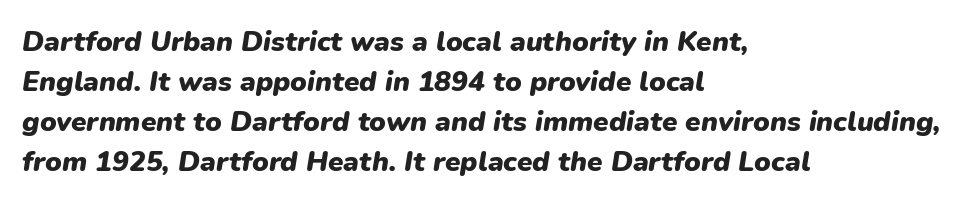
{"italic": "yes", "lean": "right", "slant_degrees": 9, "bold": "yes", "weight": "heavy", "width": "normal", "stroke_contrast": "low", "x_height": "medium", "monospaced": "no", "underline": "no", "align": "left", "line_spacing": "normal", "line_spacing_ratio": 1.43, "letter_spacing": "normal", "letter_spacing_em": 0.0, "glyph_px": 28}
